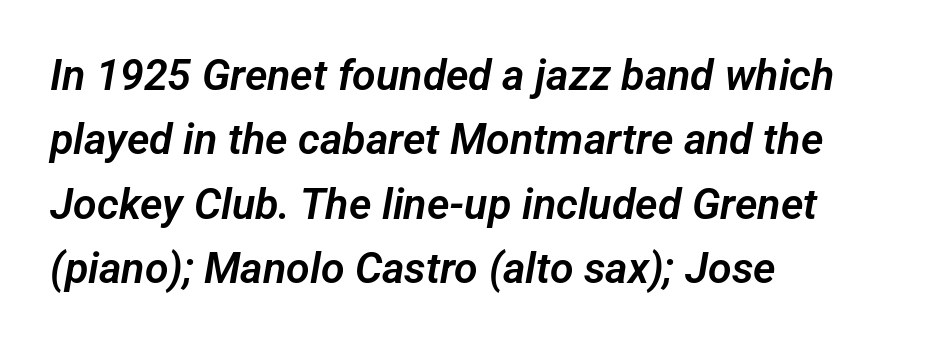
The type family on display is of the sans-serif kind. Glyph-to-glyph distance matches everyday printed text. These lines are rendered in a variable-pitch font. Glance below the letters and you will spot only blank space. Short and long lines alike share a common starting point at left.
